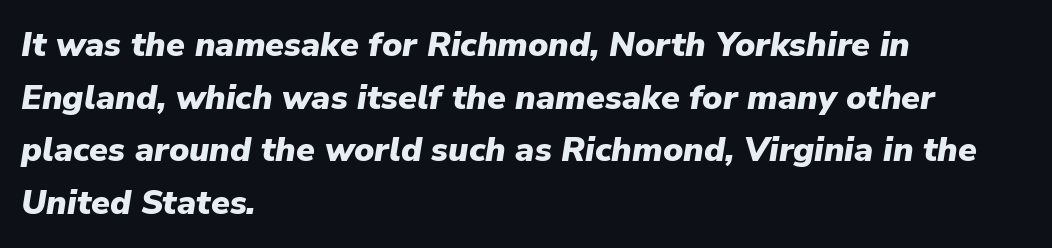
The image shows 34 px heavy type, italic (leaning right); set left-aligned, normal line spacing (1.55x), normal letter spacing, not underlined; low stroke contrast and a medium x-height.
